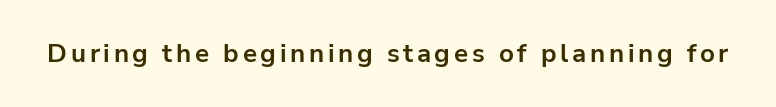
The image shows 26 px bold type, upright; set not underlined.
